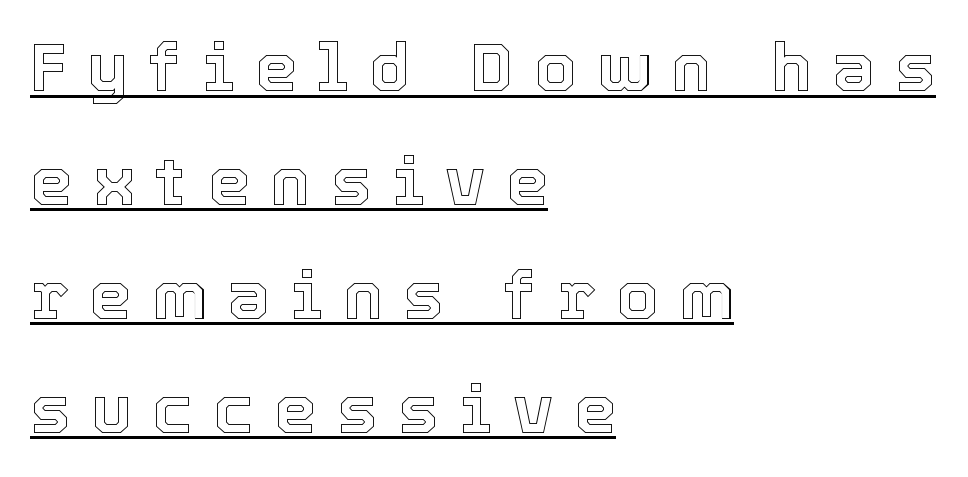
The image shows 67 px text type, upright; set left-aligned, normal line spacing (1.7x), unusually wide letter spacing (+0.31 em), underlined; a medium x-height.
